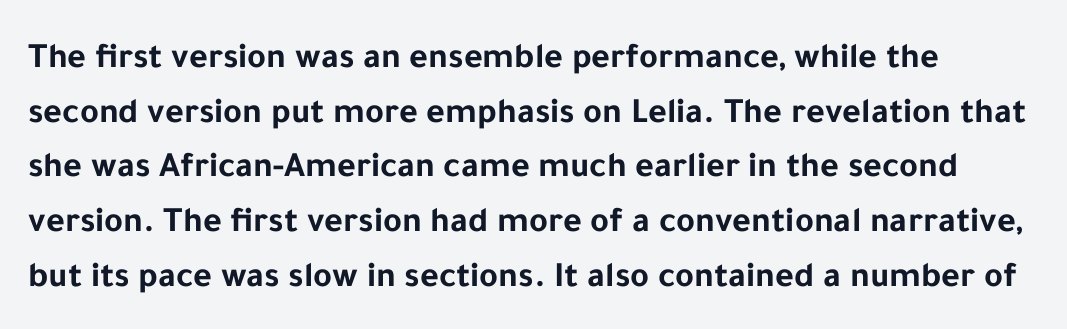
Q: Is the text bold? A: Yes.
Q: Is the text italic (slanted)? A: No, it is upright.
Q: Is the typeface a serif or a sans-serif typeface? A: Sans-serif.
Q: Is the text underlined? A: No.
Q: Is the spacing between letters normal or unusually wide? A: Normal.
Q: Is the spacing between lines tight, normal or loose? A: Normal.
Q: Width (condensed, normal, or wide)? A: Normal.
Q: Stroke contrast? A: Low.
Q: x-height? A: Medium.
Q: Monospaced? A: No.
